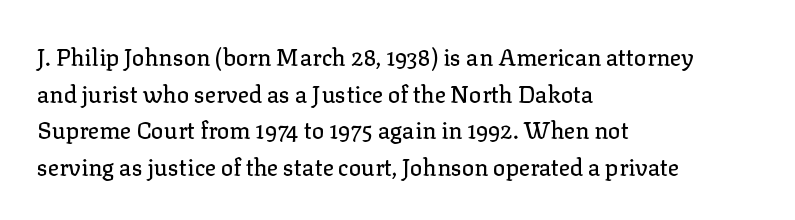
The image shows 23 px text type, upright; set left-aligned, normal line spacing (1.59x), normal letter spacing, not underlined.
